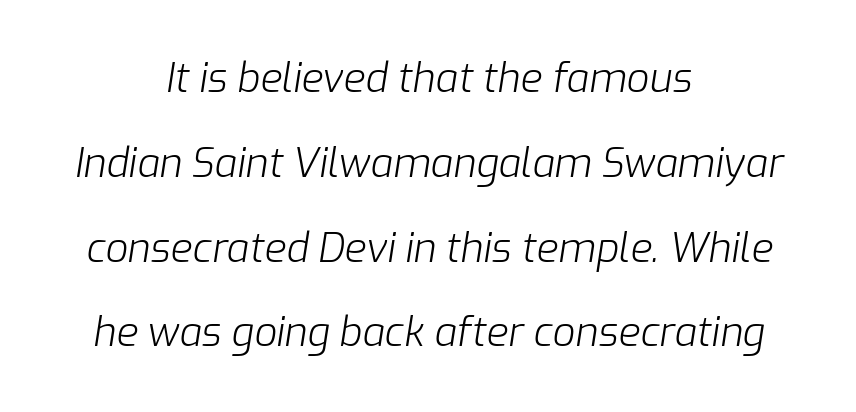
How are the letters spaced? Ordinarily, with no added tracking. Typeset on center — no edge is straight. Note the varied advance widths — an 'i' is clearly narrower than an 'm'. Baseline-to-baseline distance is far greater than the letter height. Every character sits at an angle, as italics do.
